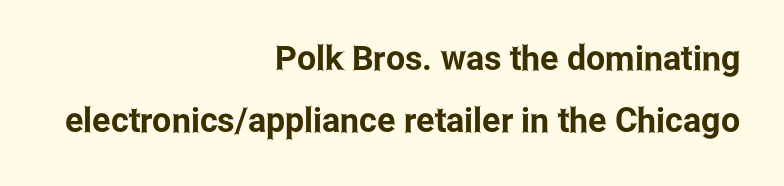
Q: Is the text italic (slanted)? A: No, it is upright.
Q: Is the typeface a serif or a sans-serif typeface? A: Sans-serif.
Q: Is the text underlined? A: No.
Q: How is the paragraph aligned? A: Right-aligned.
Q: Is the spacing between letters normal or unusually wide? A: Normal.
Q: Width (condensed, normal, or wide)? A: Condensed.
Q: Stroke contrast? A: Low.
Q: x-height? A: Medium.
Q: Monospaced? A: No.
